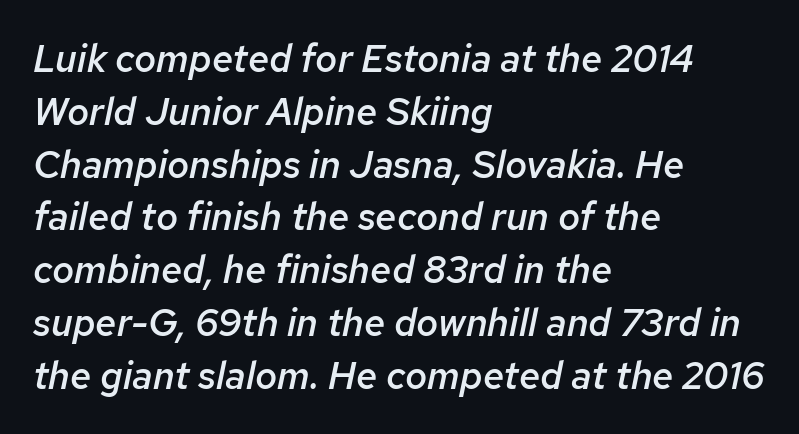
Bare-footed words on every line. Typeset ragged right — the left edge is the straight one. Posture: slanted. In terms of weight, the rendering is demibold, just under bold.
